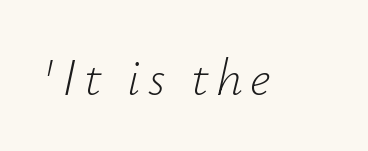
The image shows 52 px light type, italic (leaning right); set not underlined; low stroke contrast and a small x-height.
